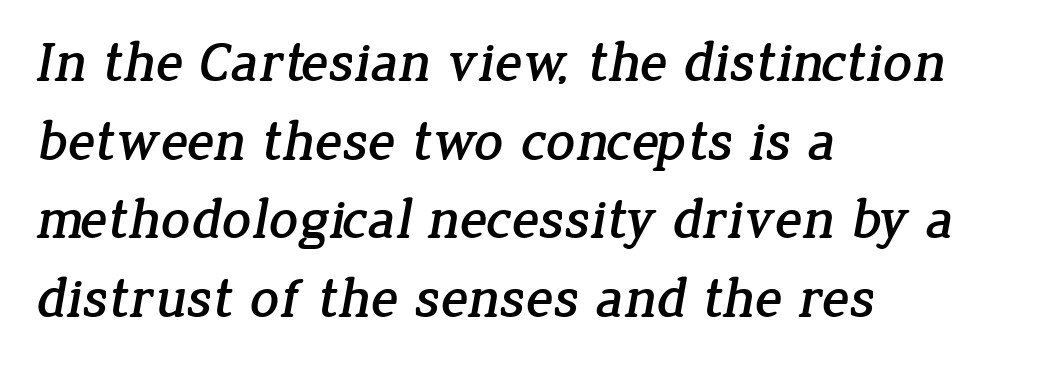
Q: Is the typeface a serif or a sans-serif typeface? A: Serif.
Q: Is the text underlined? A: No.
Q: How is the paragraph aligned? A: Left-aligned.
Q: Is the spacing between letters normal or unusually wide? A: Normal.
Q: Is the spacing between lines tight, normal or loose? A: Normal.
Q: Width (condensed, normal, or wide)? A: Normal.
Q: Stroke contrast? A: Low.
Q: x-height? A: Medium.
Q: Monospaced? A: No.
